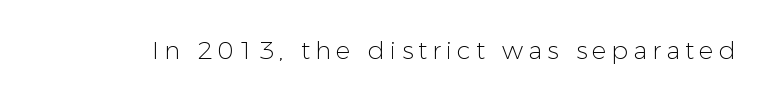
The image shows 25 px text type, upright; set unusually wide letter spacing (+0.2 em), not underlined.
